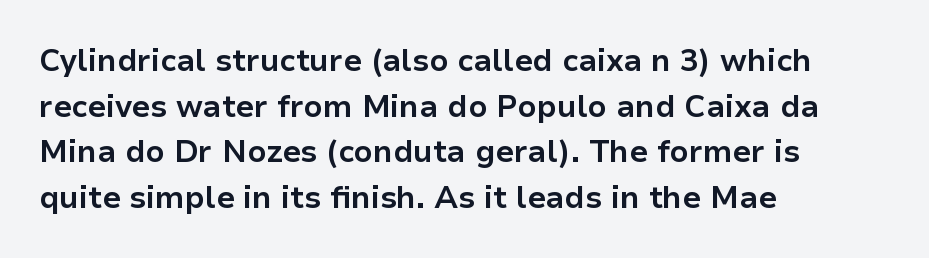
Q: Is the text bold? A: Yes.
Q: Is the text italic (slanted)? A: No, it is upright.
Q: Is the typeface a serif or a sans-serif typeface? A: Sans-serif.
Q: Is the text underlined? A: No.
Q: How is the paragraph aligned? A: Left-aligned.
Q: Is the spacing between letters normal or unusually wide? A: Normal.
Q: Is the spacing between lines tight, normal or loose? A: Normal.
Q: Width (condensed, normal, or wide)? A: Normal.
Q: Stroke contrast? A: Low.
Q: x-height? A: Medium.
Q: Monospaced? A: No.
